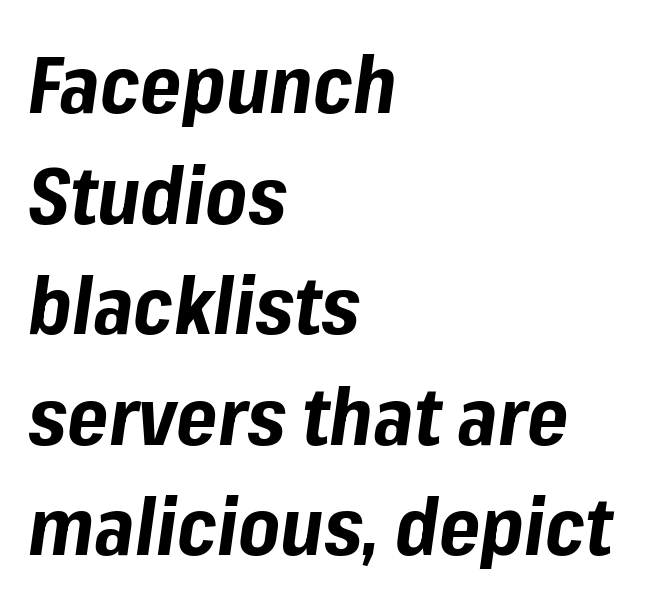
The image shows 79 px bold type, italic (leaning right); set left-aligned, normal line spacing (1.4x), normal letter spacing, not underlined; low stroke contrast and a medium x-height.
